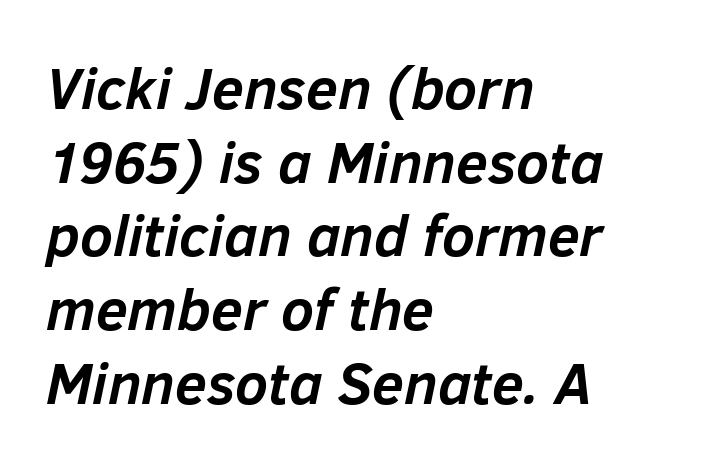
{"italic": "yes", "lean": "right", "slant_degrees": 12, "bold": "yes", "weight": "semibold", "width": "normal", "stroke_contrast": "low", "x_height": "medium", "monospaced": "no", "underline": "no", "align": "left", "line_spacing": "normal", "line_spacing_ratio": 1.27, "letter_spacing": "normal", "letter_spacing_em": 0.0, "glyph_px": 58}
